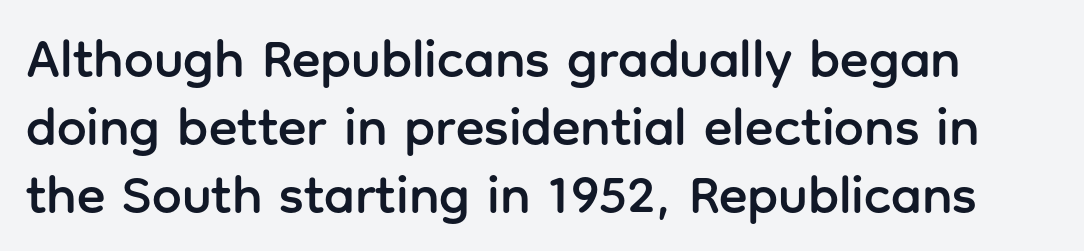
Q: Is the text italic (slanted)? A: No, it is upright.
Q: Is the typeface a serif or a sans-serif typeface? A: Sans-serif.
Q: Is the text underlined? A: No.
Q: Is the spacing between letters normal or unusually wide? A: Normal.
Q: Is the spacing between lines tight, normal or loose? A: Normal.
Q: Width (condensed, normal, or wide)? A: Normal.
Q: Stroke contrast? A: Low.
Q: x-height? A: Medium.
Q: Monospaced? A: No.
